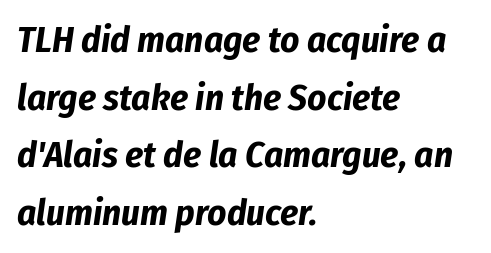
The text carries the slant typical of an italic or oblique font. The horizontal fit of the characters is conventional and even. Check the space under the baseline: it is left empty. Each letter keeps its own natural width here, so spacing adapts to shape. Strong, thick strokes mark this as bold type.
